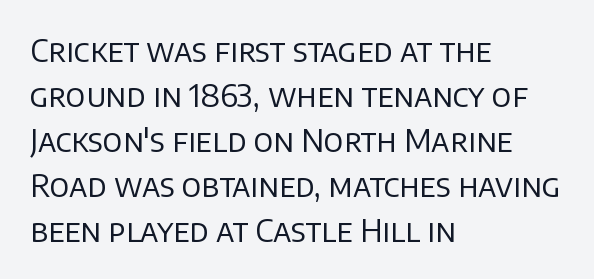
{"serif": "no", "italic": "no", "bold": "no", "weight": "regular", "width": "normal", "stroke_contrast": "low", "x_height": "large", "monospaced": "no", "underline": "no", "align": "left", "line_spacing": "normal", "line_spacing_ratio": 1.45, "letter_spacing": "normal", "letter_spacing_em": 0.0, "glyph_px": 31}
